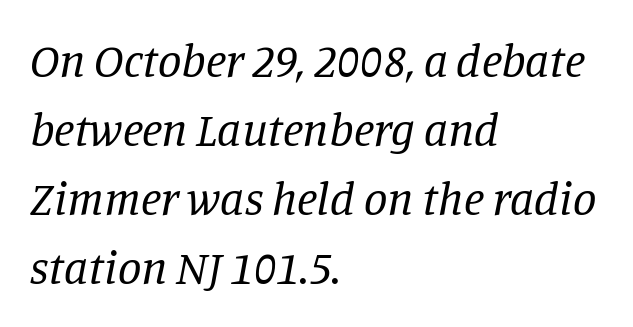
{"serif": "yes", "italic": "yes", "lean": "right", "slant_degrees": 11, "bold": "no", "weight": "regular", "width": "normal", "stroke_contrast": "low", "x_height": "large", "monospaced": "no", "underline": "no", "align": "left", "line_spacing": "normal", "line_spacing_ratio": 1.47, "letter_spacing": "normal", "letter_spacing_em": 0.0, "glyph_px": 47}
